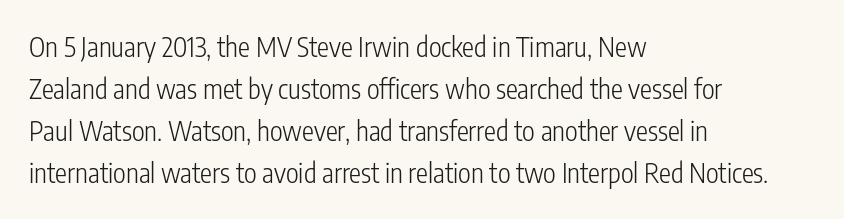
Each new line begins a customary step beneath the previous one. The passage shown is not underscored anywhere. Weight: not bold — regular or lighter. Nope, not italic — everything's standing straight. A classic flush-left, rag-right setting is used for this passage.
